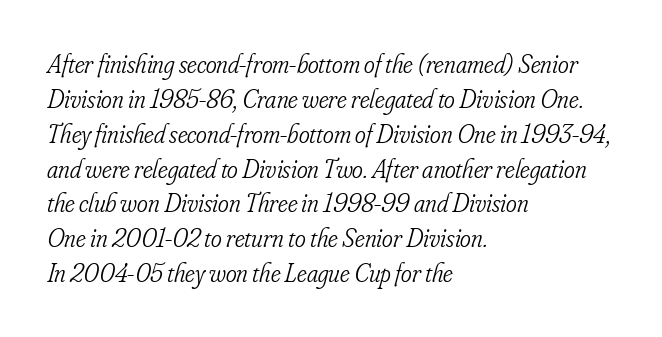
The image shows 26 px text type, italic (leaning right); set left-aligned, normal line spacing (1.34x), normal letter spacing, not underlined.
